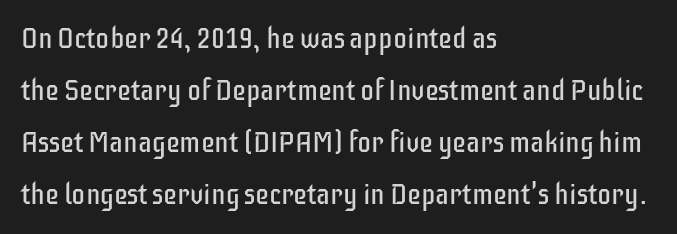
Anything drawn beneath the words? Only blank space. Serifs: no, the terminals of the letterforms are clean. Is this a fixed-width face? No — the glyphs have proportional, varying widths. Vertical stems look standard width or narrower in stroke.
